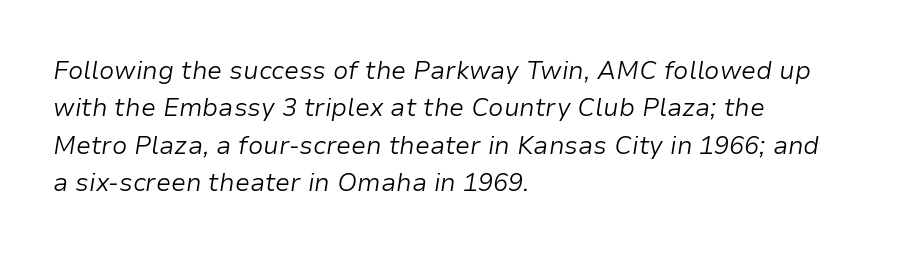
Q: Is the text bold? A: No.
Q: Is the text italic (slanted)? A: Yes, it leans right by about 9 degrees.
Q: Is the text underlined? A: No.
Q: How is the paragraph aligned? A: Left-aligned.
Q: Is the spacing between letters normal or unusually wide? A: Normal.
Q: Is the spacing between lines tight, normal or loose? A: Normal.
